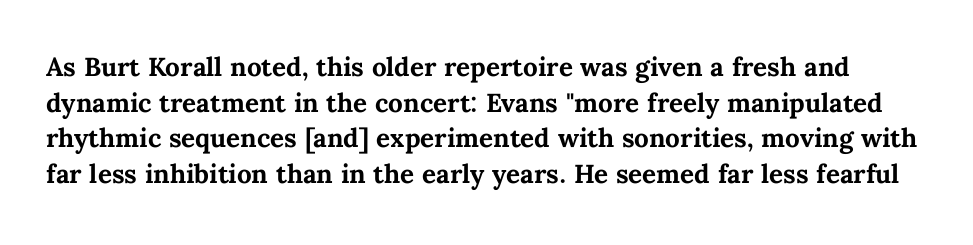
Q: Is the text bold? A: Yes.
Q: Is the text italic (slanted)? A: No, it is upright.
Q: Is the text underlined? A: No.
Q: Is the spacing between letters normal or unusually wide? A: Normal.
Q: Is the spacing between lines tight, normal or loose? A: Normal.
